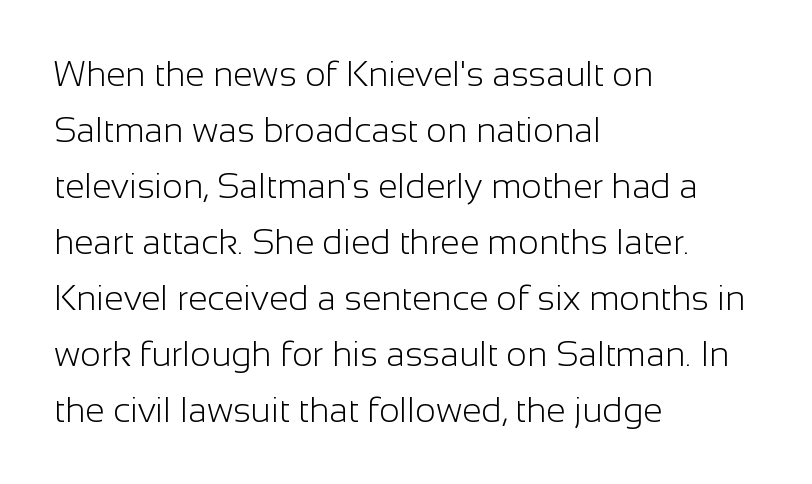
The image shows 35 px light sans-serif type, upright; set left-aligned, normal line spacing (1.6x), normal letter spacing, not underlined; low stroke contrast and a medium x-height.
